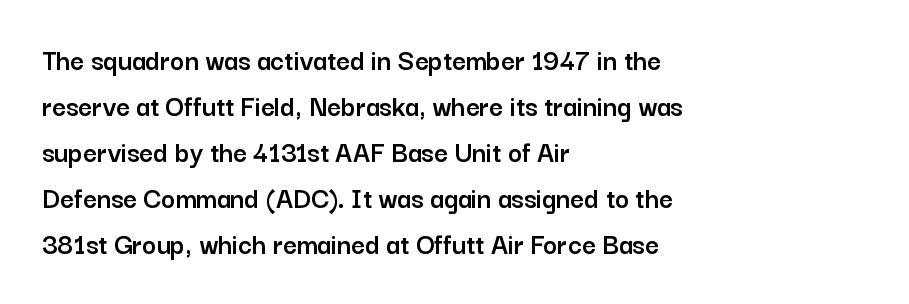
The image shows 30 px sans-serif type, upright; set left-aligned, normal line spacing (1.53x), normal letter spacing, not underlined; low stroke contrast and a medium x-height.
